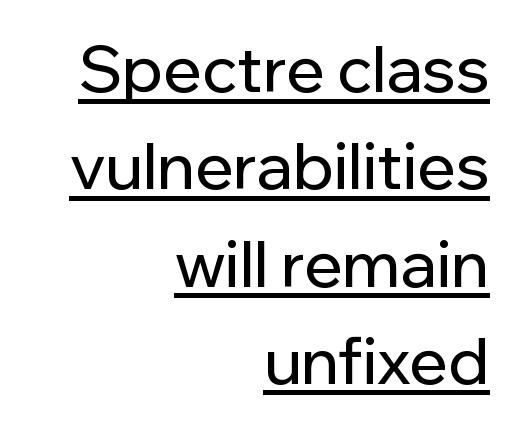
Q: Is the text italic (slanted)? A: No, it is upright.
Q: Is the typeface a serif or a sans-serif typeface? A: Sans-serif.
Q: Is the text underlined? A: Yes.
Q: How is the paragraph aligned? A: Right-aligned.
Q: Is the spacing between letters normal or unusually wide? A: Normal.
Q: Is the spacing between lines tight, normal or loose? A: Normal.
Q: Width (condensed, normal, or wide)? A: Normal.
Q: Stroke contrast? A: Low.
Q: x-height? A: Medium.
Q: Monospaced? A: No.
